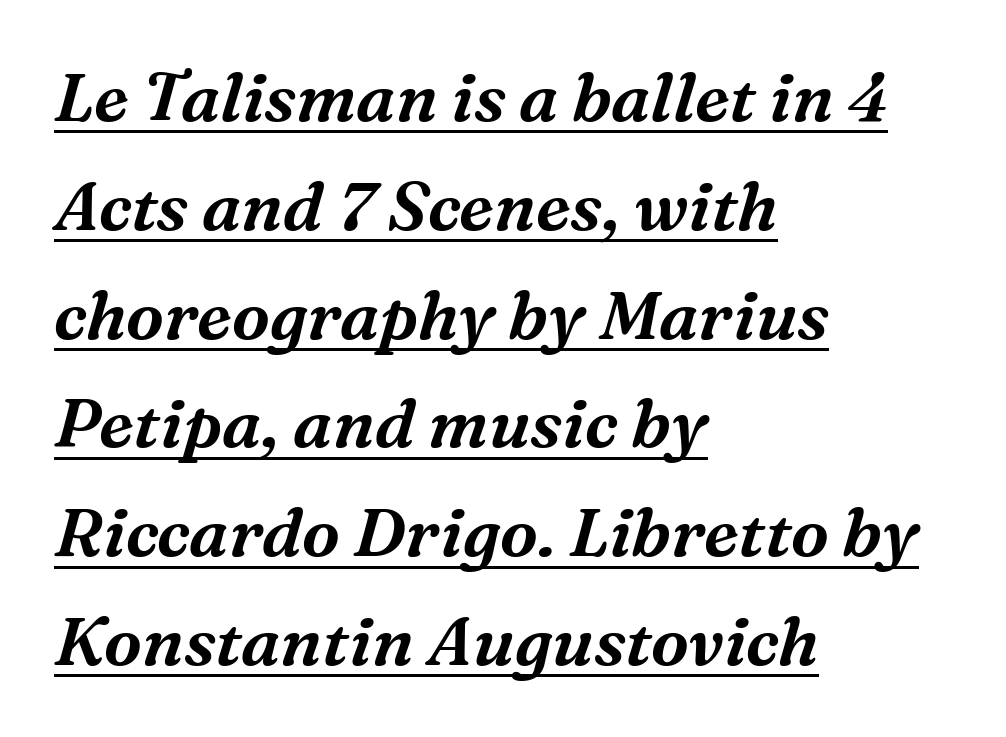
The lines sit at an ordinary, default distance from one another. The lines in this sample share a left origin and differ only in where they stop. Looking at the ascenders, they clearly lean. Standard letterfit; no display-style spreading of the glyphs. The face used here is proportionally spaced, like ordinary book or web type.
